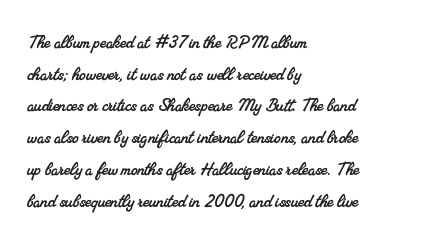
The image shows 21 px text type; set left-aligned, normal line spacing (1.51x), normal letter spacing, not underlined.
